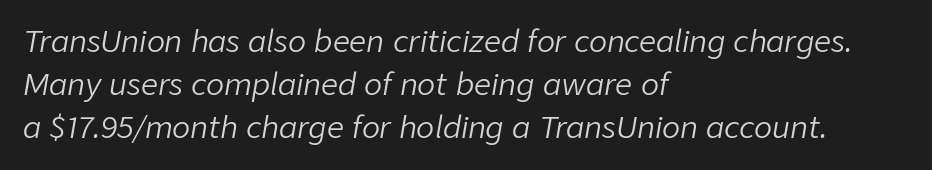
The image shows 30 px light type, italic (leaning right); set left-aligned, normal line spacing (1.44x), normal letter spacing, not underlined; low stroke contrast and a medium x-height.
